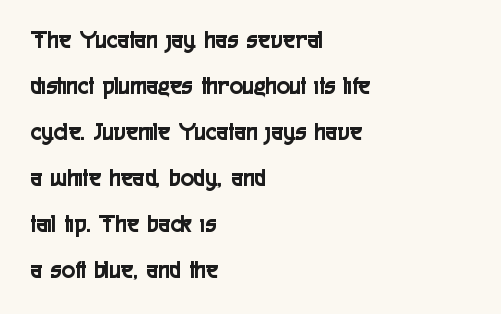
The strip under each line holds only bare page. Italic? Not at all — the glyphs are vertical. The rendering anchors every line to the left-hand side. Honestly, the letter spacing is just normal — you wouldn't notice it.
